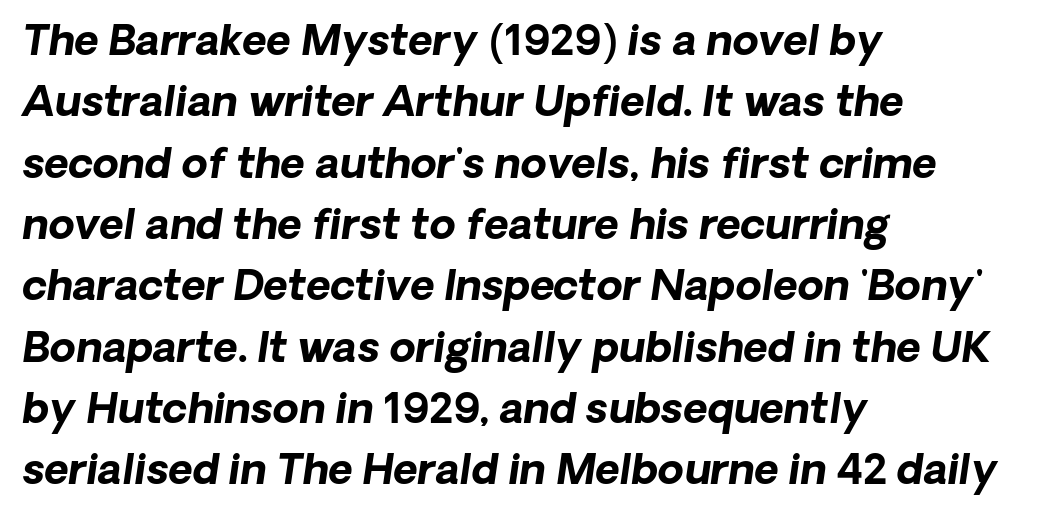
Q: Is the text bold? A: Yes.
Q: Is the typeface a serif or a sans-serif typeface? A: Sans-serif.
Q: Is the text underlined? A: No.
Q: How is the paragraph aligned? A: Left-aligned.
Q: Is the spacing between letters normal or unusually wide? A: Normal.
Q: Is the spacing between lines tight, normal or loose? A: Normal.
Q: Width (condensed, normal, or wide)? A: Normal.
Q: Stroke contrast? A: Low.
Q: x-height? A: Medium.
Q: Monospaced? A: No.
